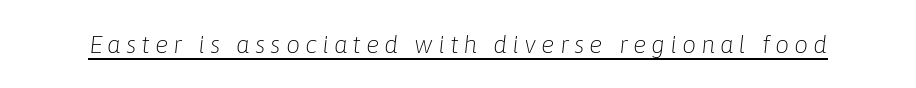
Q: Is the text bold? A: No.
Q: Is the text italic (slanted)? A: Yes, it leans right by about 6 degrees.
Q: Is the text underlined? A: Yes.
Q: Is the spacing between letters normal or unusually wide? A: Unusually wide.
